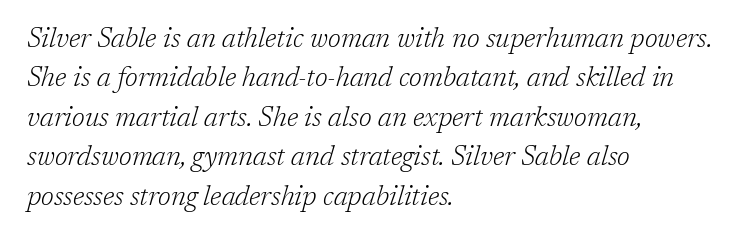
The image shows 27 px text type, italic (leaning right); set left-aligned, normal line spacing (1.46x), normal letter spacing, not underlined.
